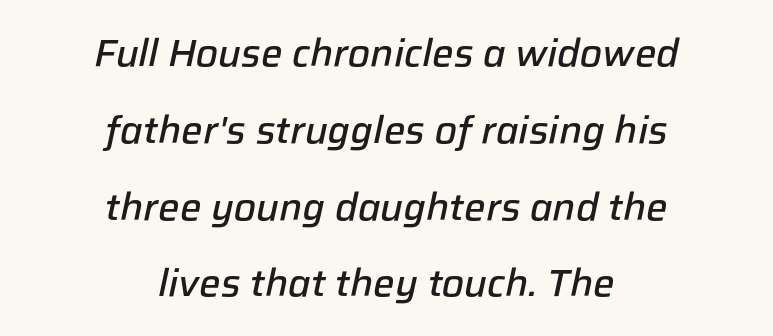
Each letter keeps its own natural width here, so spacing adapts to shape. Horizontal alignment here is central, giving a formal, balanced look. This sample trades compactness for vertical openness between lines. Slant detected: the letters are inclined. Descenders are the only things crossing below the line.
